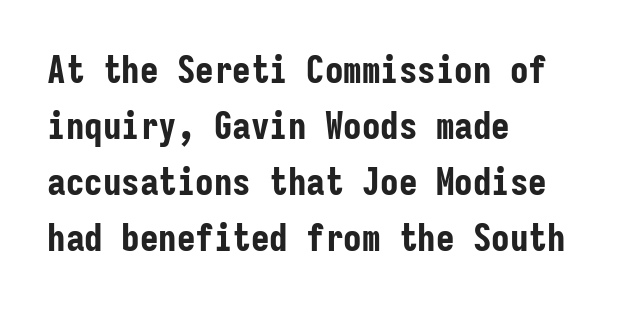
The image shows 37 px bold, condensed sans-serif type, upright, monospaced; set left-aligned, normal line spacing (1.51x), normal letter spacing, not underlined; low stroke contrast and a medium x-height.
